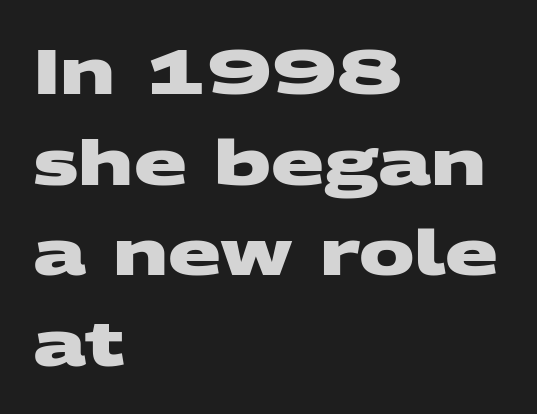
The image shows 62 px heavy, wide sans-serif type; set left-aligned, normal line spacing (1.46x), normal letter spacing, not underlined; medium stroke contrast and a large x-height.
